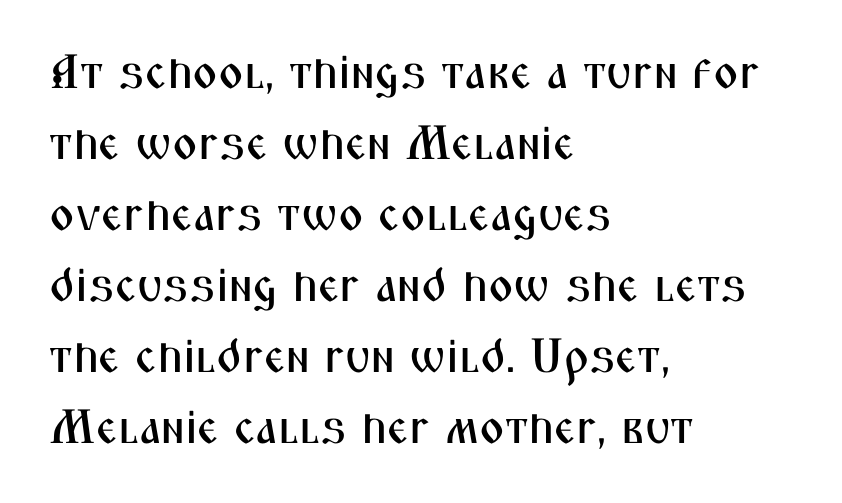
Q: Is the text italic (slanted)? A: No, it is upright.
Q: Is the typeface a serif or a sans-serif typeface? A: Sans-serif.
Q: Is the text underlined? A: No.
Q: How is the paragraph aligned? A: Left-aligned.
Q: Is the spacing between letters normal or unusually wide? A: Normal.
Q: Is the spacing between lines tight, normal or loose? A: Normal.
Q: Width (condensed, normal, or wide)? A: Condensed.
Q: Stroke contrast? A: Medium.
Q: x-height? A: Medium.
Q: Monospaced? A: No.
